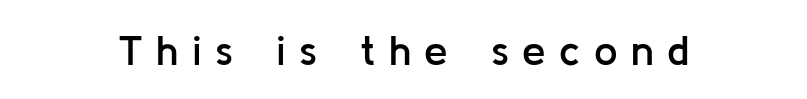
Beneath every word, the page is bare. Do the characters align in a grid? No, the font is proportional. This rendering employs a face without finishing strokes, i.e., a sans-serif. Letter spacing: wide. In terms of weight, the rendering is demibold, just under bold. Italic? Not at all — the glyphs are vertical.
